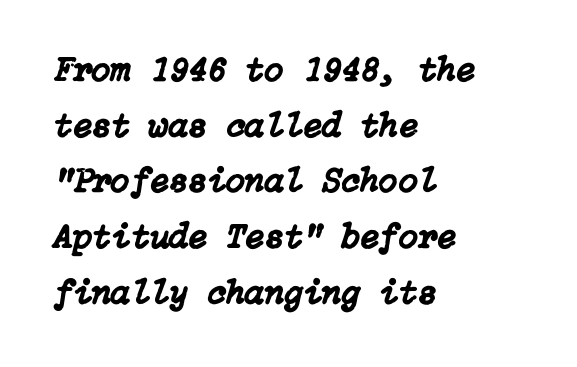
The image shows 35 px text type, italic (leaning right); set left-aligned, normal line spacing (1.59x), normal letter spacing, not underlined; low stroke contrast and a medium x-height.
